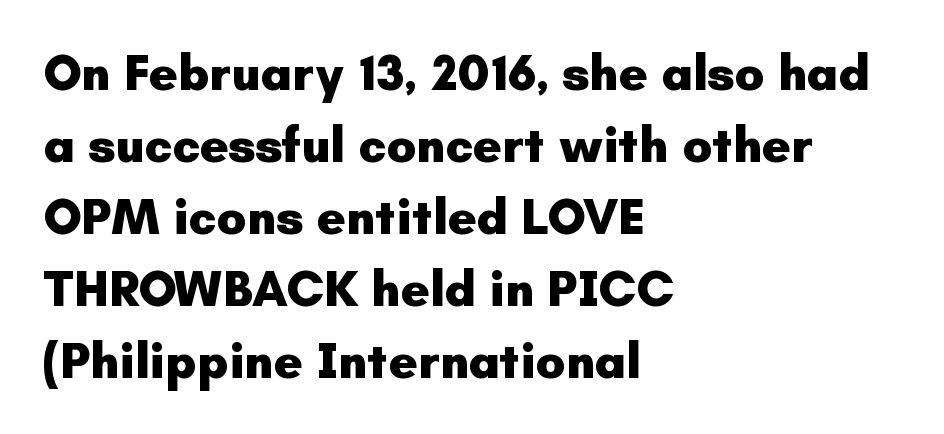
The image shows 50 px heavy sans-serif type, upright; set left-aligned, normal line spacing (1.44x), normal letter spacing, not underlined; low stroke contrast and a small x-height.
